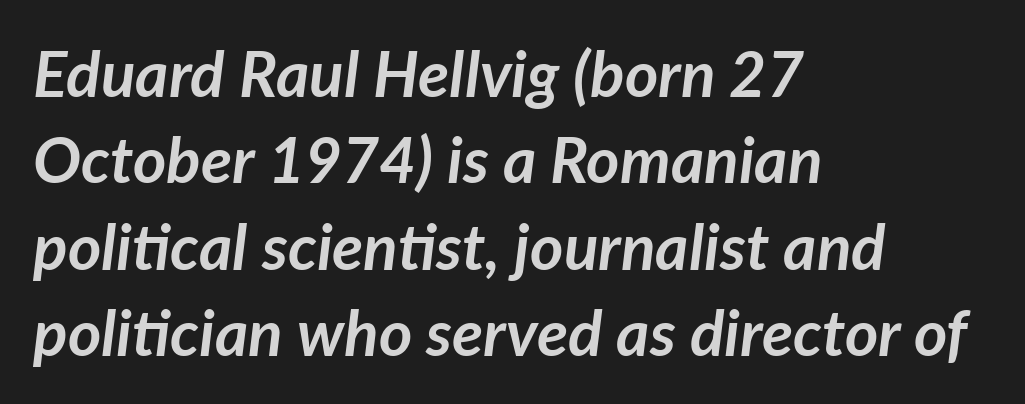
The lines are quadded left. Look at the tracking — it's just the regular setting, nothing added. The rendering uses a bold face; every stroke is thick and dark. The strip under each line holds only bare page. Looking at the ascenders, they clearly lean. Horizontal bands of white between lines are of average thickness.
